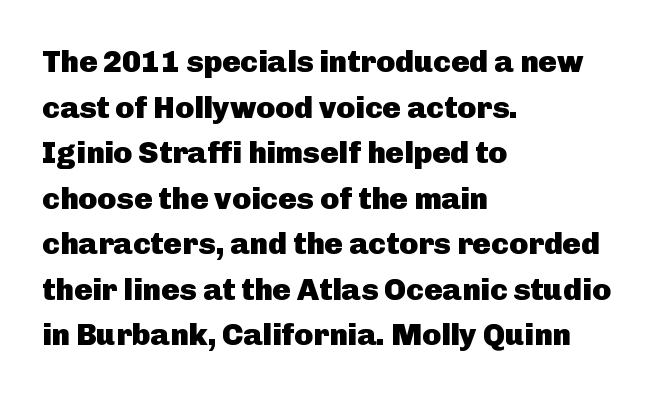
In terms of weight, the rendering is a true, heavy bold. The line texture is even and compact thanks to regular tracking. A roman cut, with each character standing at attention. Reading down the column, the eye jumps a familiar distance to each next line. In CSS terms this would be text-align: left. Here the designer chose a conventional face with non-uniform glyph widths.
